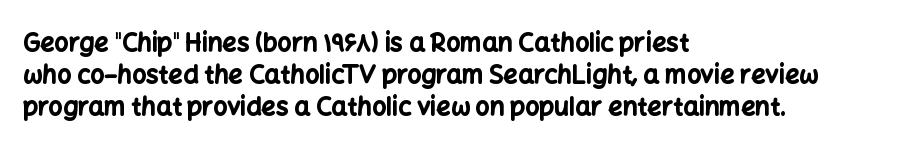
{"italic": "no", "bold": "yes", "underline": "no", "align": "left", "line_spacing": "normal", "line_spacing_ratio": 1.28, "letter_spacing": "normal", "letter_spacing_em": 0.0, "glyph_px": 25}
